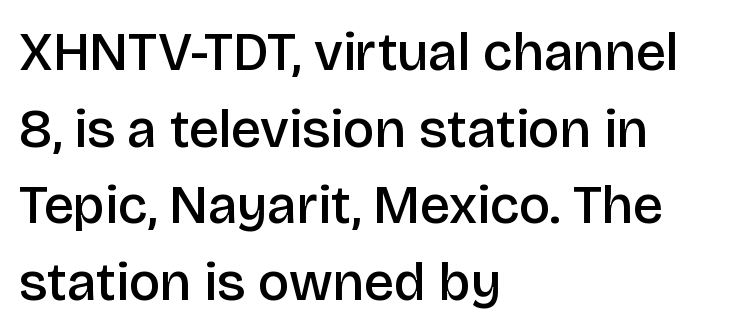
Notice how descenders clear the ascenders below comfortably — that's standard leading. Notice how the stems are strictly vertical — no italics here. Rule under the text: the space is simply empty. Letterform terminals end flat and unadorned throughout the passage. The rendering keeps characters at their native spacing. Stems and bowls a touch heavier than normal — semibold.
